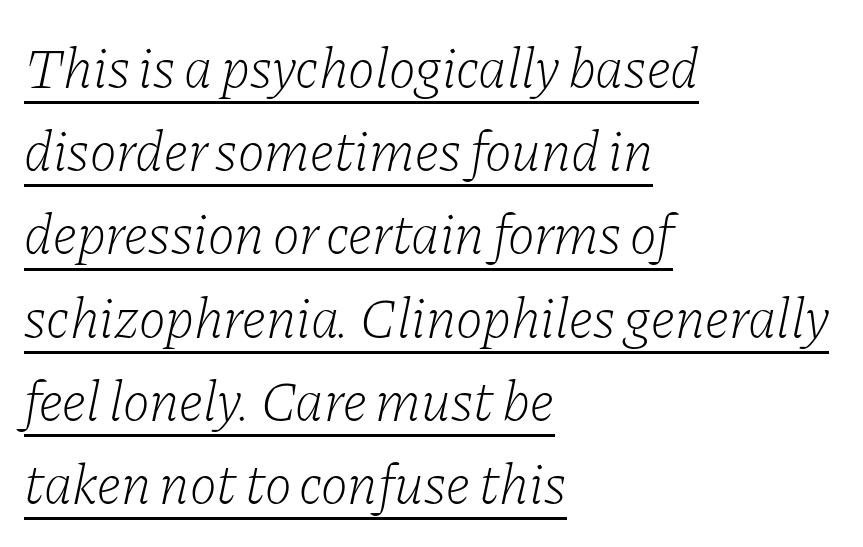
Which margin do the lines hug? The left one — the right edge is uneven. Do the characters align in a grid? No, the font is proportional. Rows of type keep a routine distance in the vertical direction. Are there feet on the stems? There are — it's a serif.
